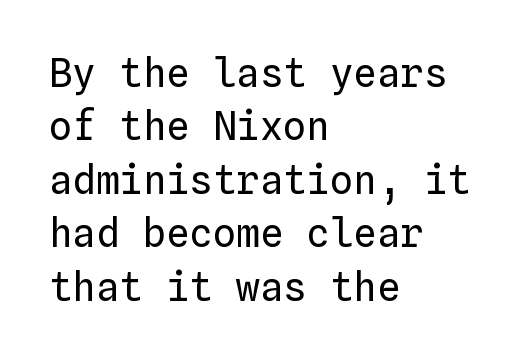
The block of text has a typical density, with ordinary space between rows. Letters have the restrained weight of plain body copy at most. The letterforms sit shoulder to shoulder at normal distance. The setting favours the left margin, as ordinary paragraphs usually do.
